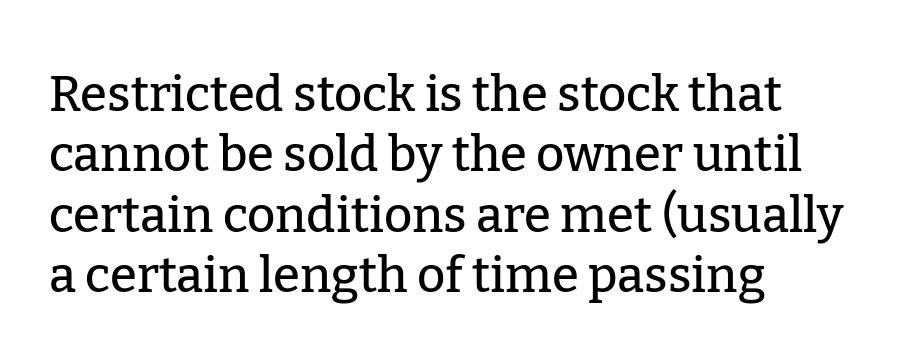
{"serif": "yes", "italic": "no", "width": "normal", "stroke_contrast": "low", "x_height": "medium", "monospaced": "no", "underline": "no", "align": "left", "line_spacing_ratio": 1.23, "letter_spacing": "normal", "letter_spacing_em": 0.0, "glyph_px": 49}
